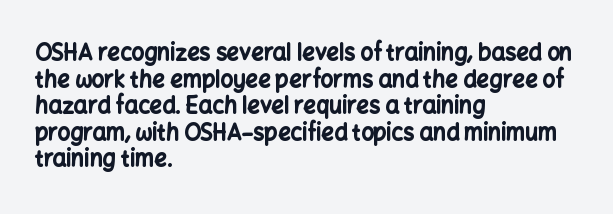
Q: Is the text bold? A: Yes.
Q: Is the text italic (slanted)? A: No, it is upright.
Q: Is the text underlined? A: No.
Q: How is the paragraph aligned? A: Left-aligned.
Q: Is the spacing between letters normal or unusually wide? A: Normal.
